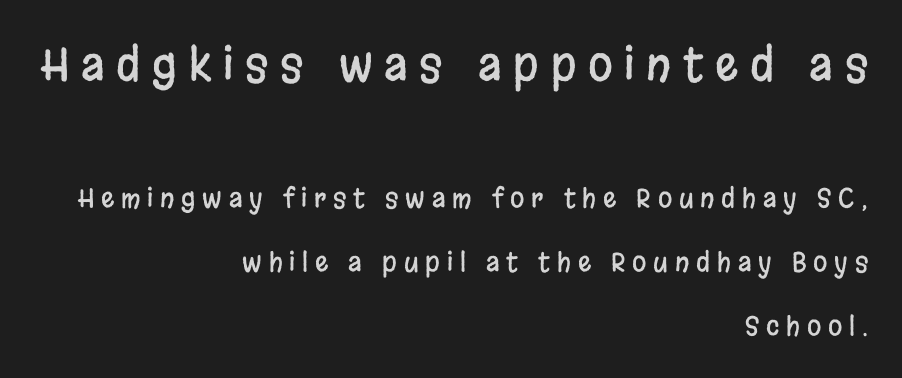
The line texture is sparse and dotted thanks to wide tracking. I'd call this a sans setting — the letters go barefoot. The block sitting higher on the canvas is the one with enlarged characters. The type sits square on the baseline with zero lean. Notice the wide empty band between every row — that's loose leading. Decoration check: the copy has no underline.
